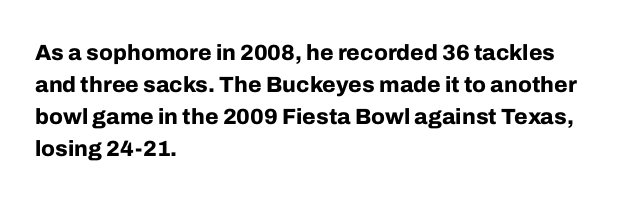
The image shows 22 px bold type, upright; set left-aligned, normal line spacing (1.46x), normal letter spacing, not underlined.
